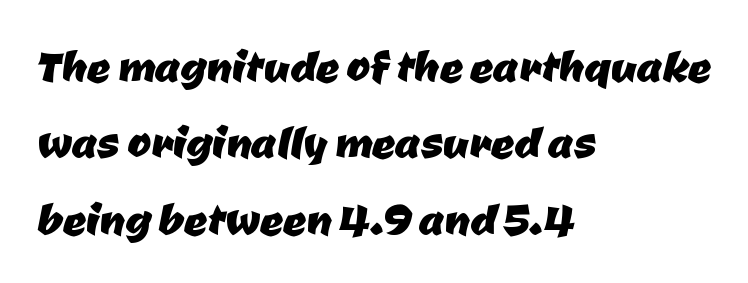
Q: Is the typeface a serif or a sans-serif typeface? A: Sans-serif.
Q: Is the text underlined? A: No.
Q: How is the paragraph aligned? A: Left-aligned.
Q: Is the spacing between letters normal or unusually wide? A: Normal.
Q: Is the spacing between lines tight, normal or loose? A: Normal.
Q: Width (condensed, normal, or wide)? A: Normal.
Q: Stroke contrast? A: Low.
Q: x-height? A: Medium.
Q: Monospaced? A: No.
